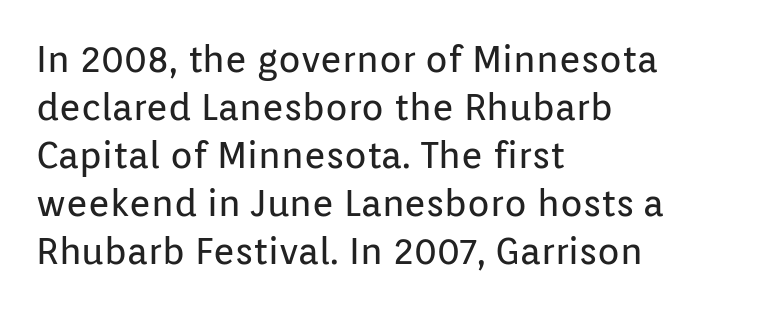
The image shows 37 px regular-weight sans-serif type, upright; set left-aligned, normal line spacing (1.3x), normal letter spacing, not underlined; low stroke contrast and a medium x-height.
